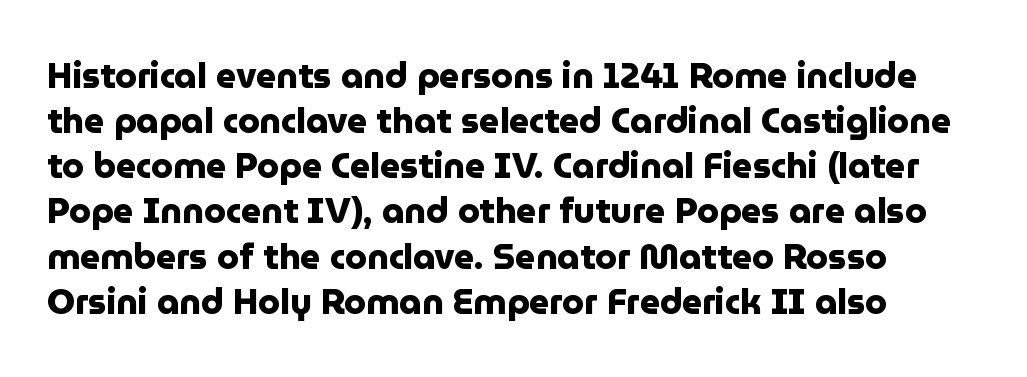
The image shows 35 px heavy sans-serif type, upright; set normal line spacing (1.29x), normal letter spacing, not underlined; low stroke contrast and a medium x-height.
